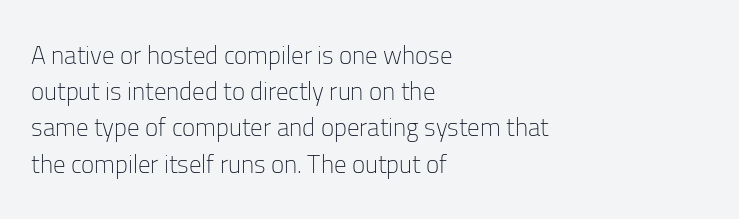
Q: Is the text bold? A: No.
Q: Is the text italic (slanted)? A: No, it is upright.
Q: Is the text underlined? A: No.
Q: How is the paragraph aligned? A: Left-aligned.
Q: Is the spacing between letters normal or unusually wide? A: Normal.
Q: Is the spacing between lines tight, normal or loose? A: Normal.
